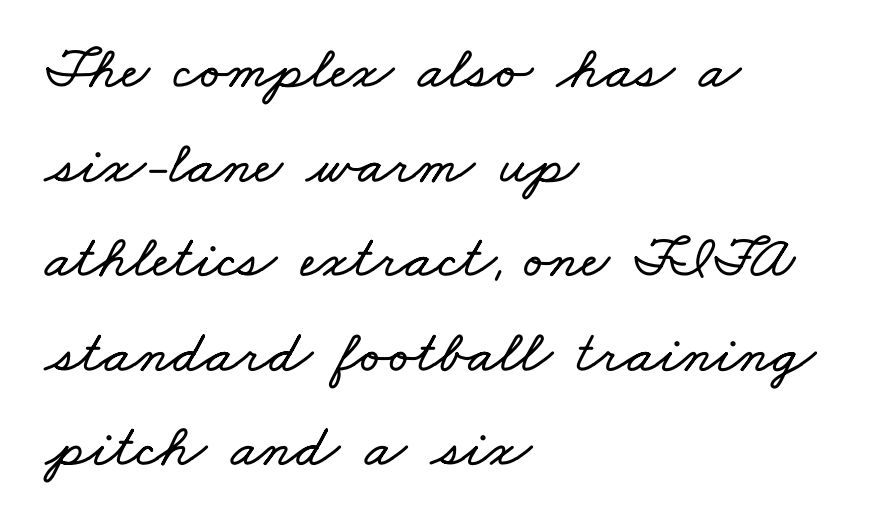
The image shows 61 px wide type; set left-aligned, normal line spacing (1.55x), normal letter spacing, not underlined; low stroke contrast and a small x-height.
